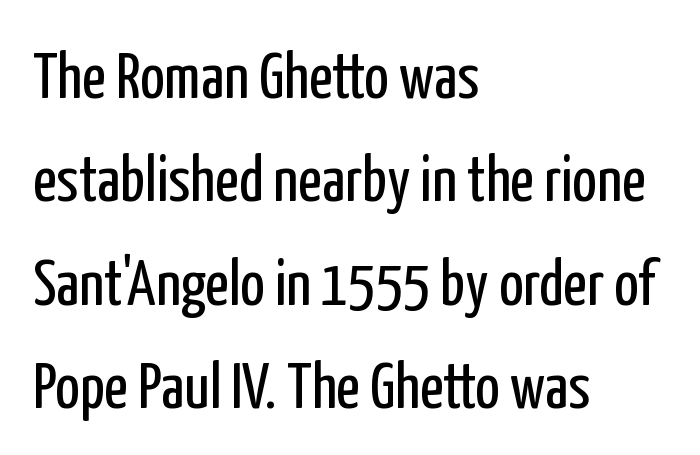
{"serif": "no", "italic": "no", "bold": "no", "weight": "regular", "width": "condensed", "stroke_contrast": "low", "x_height": "medium", "monospaced": "no", "underline": "no", "align": "left", "line_spacing": "normal", "line_spacing_ratio": 1.59, "letter_spacing": "normal", "letter_spacing_em": 0.0, "glyph_px": 65}
